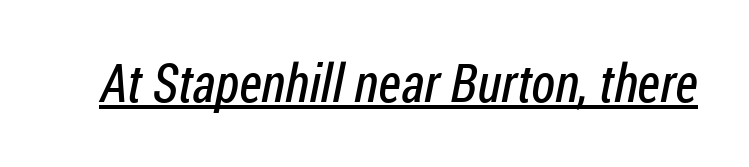
Q: Is the text bold? A: No.
Q: Is the typeface a serif or a sans-serif typeface? A: Sans-serif.
Q: Is the text underlined? A: Yes.
Q: Is the spacing between letters normal or unusually wide? A: Normal.
Q: Width (condensed, normal, or wide)? A: Condensed.
Q: Stroke contrast? A: Low.
Q: x-height? A: Medium.
Q: Monospaced? A: No.
